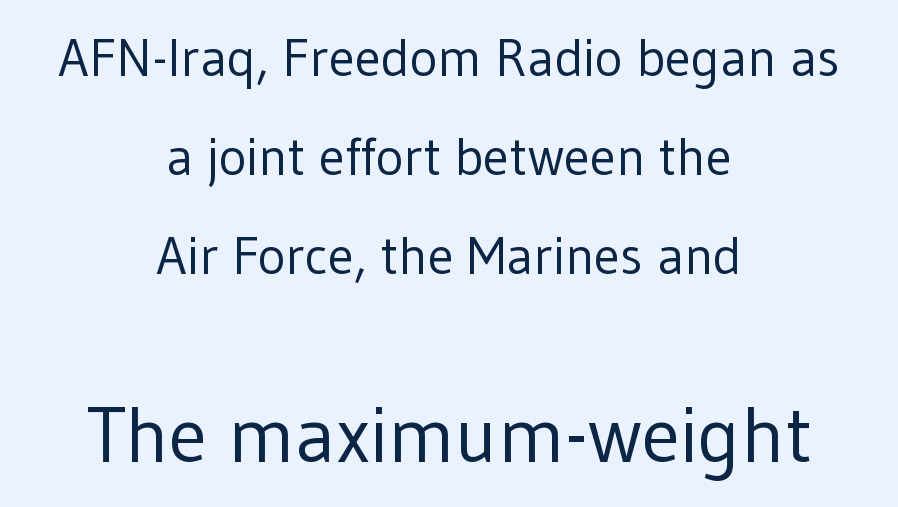
{"serif": "no", "italic": "no", "bold": "no", "weight": "regular", "width": "normal", "stroke_contrast": "low", "x_height": "medium", "monospaced": "no", "underline": "no", "align": "center", "line_spacing_ratio": 1.87, "letter_spacing": "normal", "letter_spacing_em": 0.0, "larger_block": "second", "size_ratio": 1.49, "glyph_px": 79}
